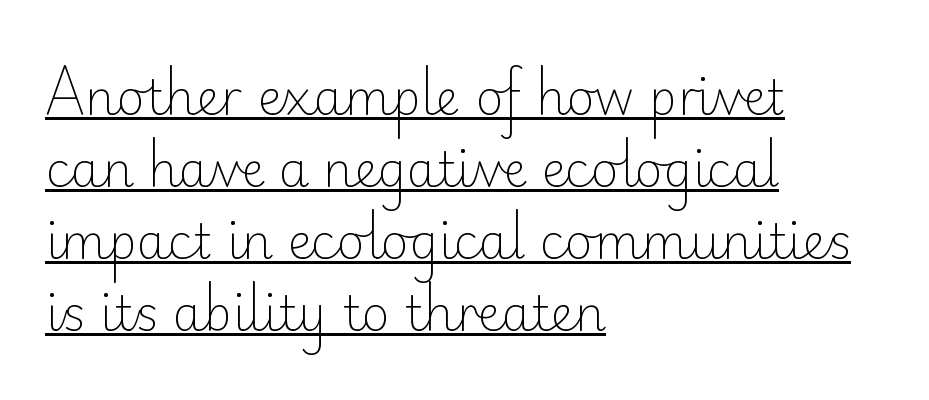
{"serif": "no", "italic": "no", "bold": "no", "weight": "light", "width": "normal", "stroke_contrast": "low", "x_height": "small", "monospaced": "no", "underline": "yes", "align": "left", "line_spacing": "normal", "line_spacing_ratio": 1.5, "letter_spacing": "normal", "letter_spacing_em": 0.0, "glyph_px": 48}
